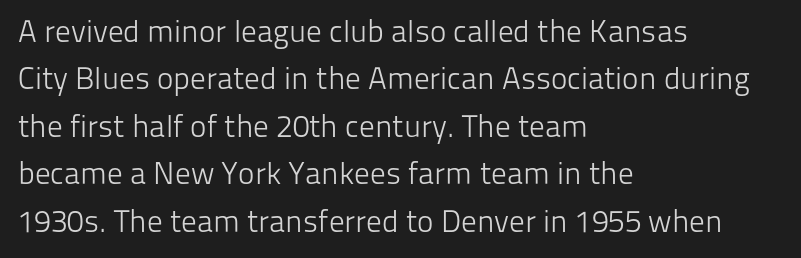
Q: Is the text bold? A: No.
Q: Is the text italic (slanted)? A: No, it is upright.
Q: Is the typeface a serif or a sans-serif typeface? A: Sans-serif.
Q: Is the text underlined? A: No.
Q: How is the paragraph aligned? A: Left-aligned.
Q: Is the spacing between letters normal or unusually wide? A: Normal.
Q: Is the spacing between lines tight, normal or loose? A: Normal.
Q: Width (condensed, normal, or wide)? A: Normal.
Q: Stroke contrast? A: Low.
Q: x-height? A: Medium.
Q: Monospaced? A: No.
